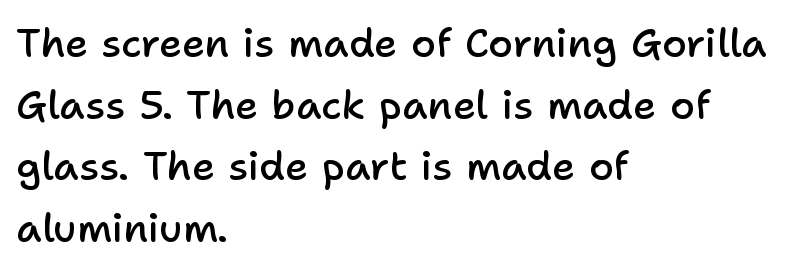
{"serif": "no", "italic": "no", "bold": "semi", "weight": "semibold", "width": "normal", "stroke_contrast": "low", "x_height": "medium", "monospaced": "no", "underline": "no", "align": "left", "line_spacing": "normal", "line_spacing_ratio": 1.54, "letter_spacing": "normal", "letter_spacing_em": 0.0, "glyph_px": 40}
